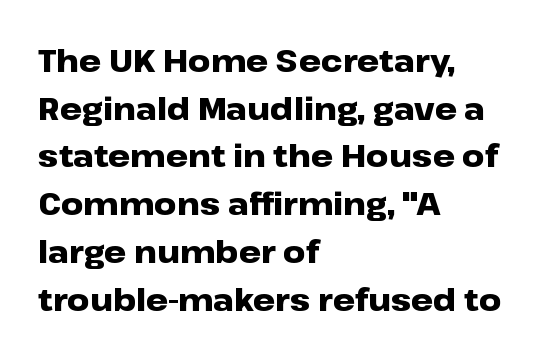
{"serif": "no", "italic": "no", "bold": "yes", "weight": "heavy", "width": "wide", "stroke_contrast": "low", "x_height": "medium", "monospaced": "no", "underline": "no", "align": "left", "line_spacing": "normal", "line_spacing_ratio": 1.54, "letter_spacing": "normal", "letter_spacing_em": 0.0, "glyph_px": 31}
